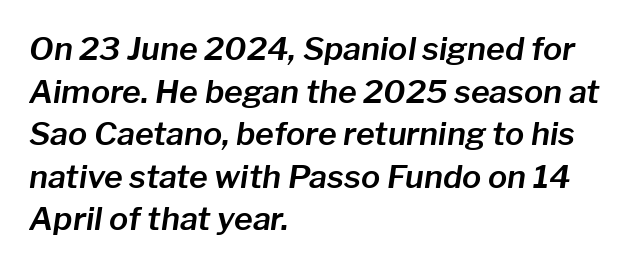
Q: Is the text italic (slanted)? A: Yes, it leans right by about 8 degrees.
Q: Is the text underlined? A: No.
Q: How is the paragraph aligned? A: Left-aligned.
Q: Is the spacing between letters normal or unusually wide? A: Normal.
Q: Is the spacing between lines tight, normal or loose? A: Normal.
Q: Width (condensed, normal, or wide)? A: Normal.
Q: Stroke contrast? A: Low.
Q: x-height? A: Medium.
Q: Monospaced? A: No.
